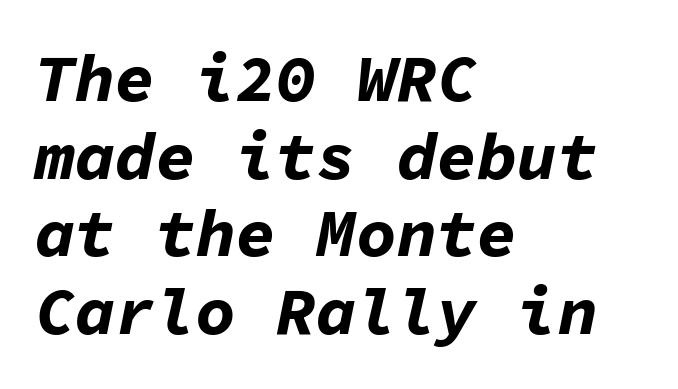
{"italic": "yes", "lean": "right", "slant_degrees": 11, "bold": "yes", "weight": "bold", "width": "normal", "stroke_contrast": "low", "x_height": "medium", "monospaced": "yes", "underline": "no", "align": "left", "line_spacing_ratio": 1.16, "letter_spacing": "normal", "letter_spacing_em": 0.0, "glyph_px": 67}
